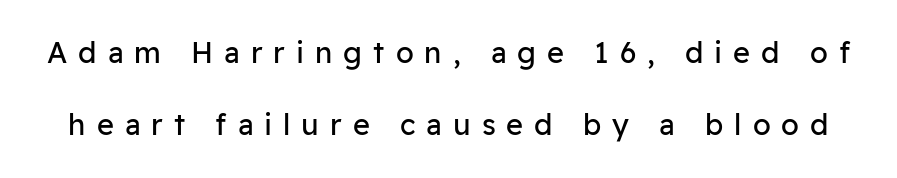
Q: Is the text bold? A: No.
Q: Is the text italic (slanted)? A: No, it is upright.
Q: Is the typeface a serif or a sans-serif typeface? A: Sans-serif.
Q: Is the text underlined? A: No.
Q: Is the spacing between letters normal or unusually wide? A: Unusually wide.
Q: Is the spacing between lines tight, normal or loose? A: Loose.
Q: Width (condensed, normal, or wide)? A: Normal.
Q: Stroke contrast? A: Low.
Q: x-height? A: Medium.
Q: Monospaced? A: No.
